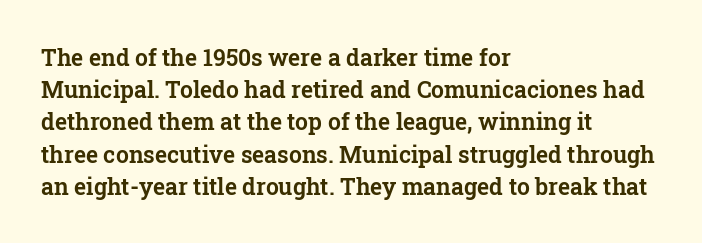
Q: Is the text italic (slanted)? A: No, it is upright.
Q: Is the text underlined? A: No.
Q: How is the paragraph aligned? A: Left-aligned.
Q: Is the spacing between letters normal or unusually wide? A: Normal.
Q: Is the spacing between lines tight, normal or loose? A: Normal.
